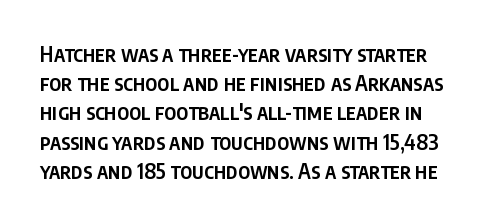
The image shows 21 px text type, upright; set normal line spacing (1.39x), normal letter spacing, not underlined.
